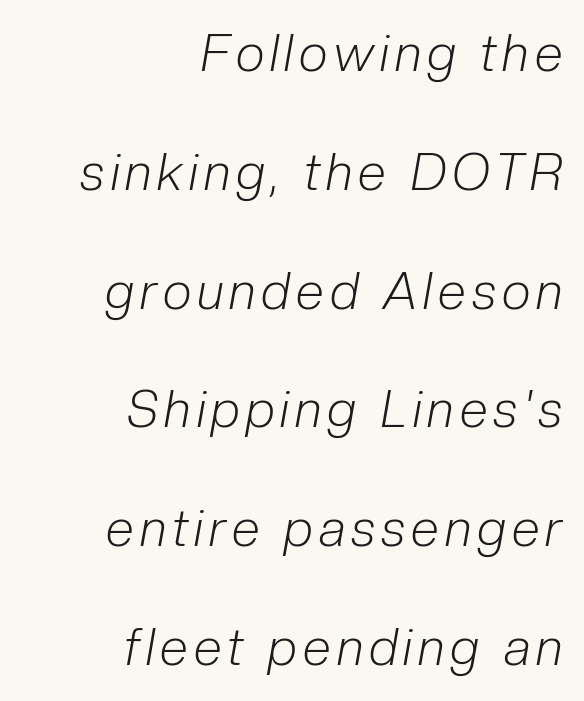
Q: Is the text bold? A: No.
Q: Is the text italic (slanted)? A: Yes, it leans right by about 10 degrees.
Q: Is the text underlined? A: No.
Q: How is the paragraph aligned? A: Right-aligned.
Q: Is the spacing between lines tight, normal or loose? A: Loose.
Q: Width (condensed, normal, or wide)? A: Condensed.
Q: Stroke contrast? A: Low.
Q: x-height? A: Medium.
Q: Monospaced? A: No.
